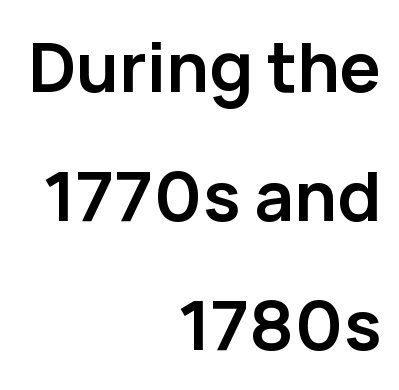
Nothing unusual about the tracking: characters are spaced as the font intends. Each glyph is drawn with heavy, bold strokes. A bare baseline throughout the passage. Casual observation: everything's shoved over to the right. Think of a printed novel: that variable character pitch is what you see here. You can tell it's not italic because the verticals are truly vertical.
